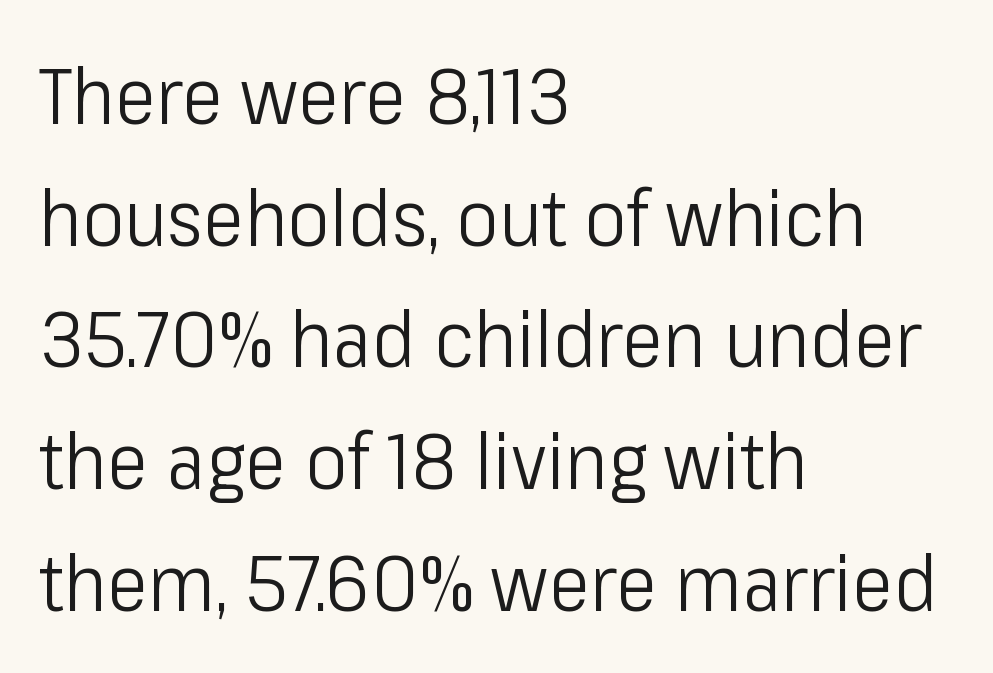
Q: Is the text bold? A: No.
Q: Is the text italic (slanted)? A: No, it is upright.
Q: Is the typeface a serif or a sans-serif typeface? A: Sans-serif.
Q: Is the text underlined? A: No.
Q: How is the paragraph aligned? A: Left-aligned.
Q: Is the spacing between letters normal or unusually wide? A: Normal.
Q: Is the spacing between lines tight, normal or loose? A: Normal.
Q: Width (condensed, normal, or wide)? A: Condensed.
Q: Stroke contrast? A: Low.
Q: x-height? A: Medium.
Q: Monospaced? A: No.
